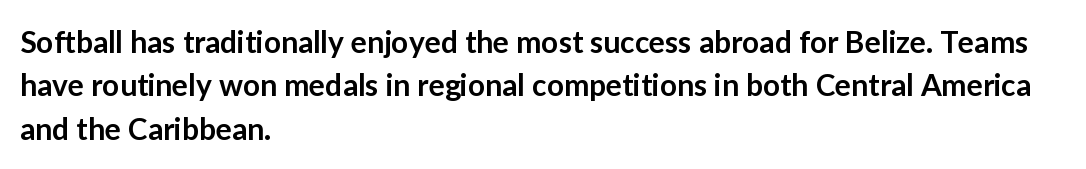
Words float on clear page, feet unadorned. The ragged edge is on the right, which tells us the setting is flush left. The glyphs have the mass of a demibold cut, below bold. The space between consecutive lines is moderate. You could not count columns in this text — the font is proportionally spaced. A sans-serif font was chosen for this passage.
